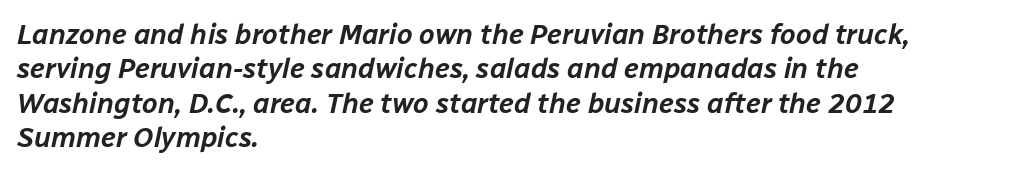
{"italic": "yes", "lean": "right", "slant_degrees": 12, "width": "normal", "stroke_contrast": "low", "x_height": "medium", "monospaced": "no", "underline": "no", "align": "left", "line_spacing_ratio": 1.23, "letter_spacing": "normal", "letter_spacing_em": 0.0, "glyph_px": 28}
